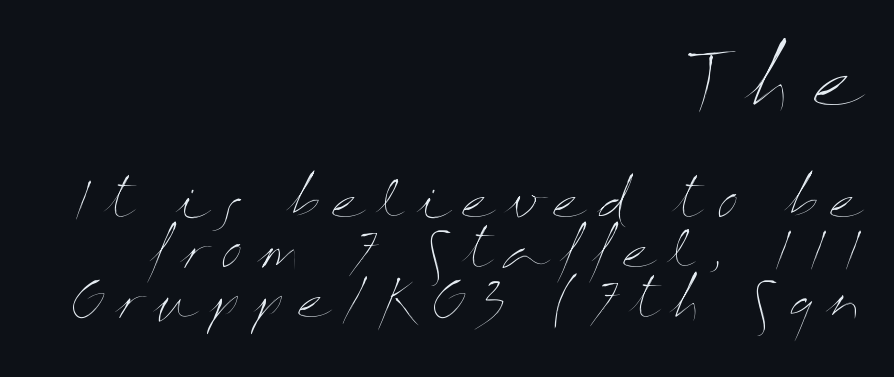
The image shows 77 px thin, wide type; set right-aligned, tight line spacing (0.98x), unusually wide letter spacing (+0.24 em), not underlined; the first (top) block is 1.51x larger; medium stroke contrast and a medium x-height.
